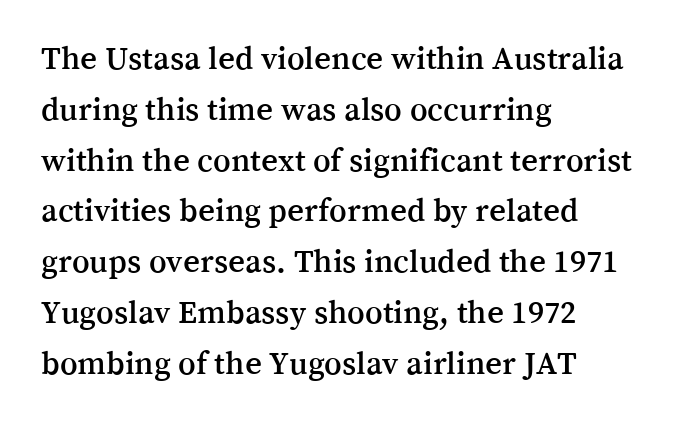
{"serif": "yes", "italic": "no", "width": "normal", "stroke_contrast": "medium", "x_height": "medium", "monospaced": "no", "underline": "no", "align": "left", "line_spacing": "normal", "line_spacing_ratio": 1.54, "letter_spacing": "normal", "letter_spacing_em": 0.0, "glyph_px": 33}
